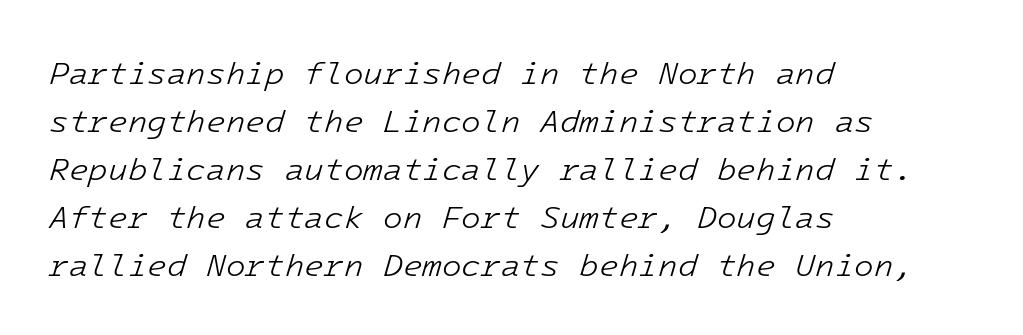
The image shows 32 px light type, italic (leaning right), monospaced; set left-aligned, normal line spacing (1.5x), normal letter spacing, not underlined; low stroke contrast and a medium x-height.
